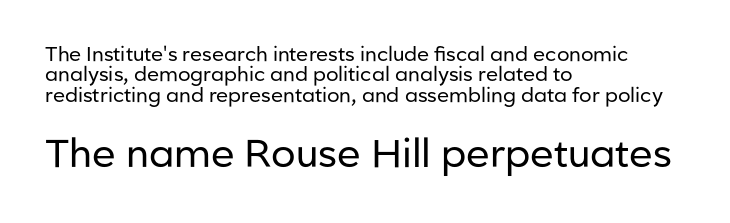
{"serif": "no", "italic": "no", "bold": "no", "weight": "regular", "width": "normal", "stroke_contrast": "low", "x_height": "medium", "monospaced": "no", "underline": "no", "align": "left", "line_spacing": "tight", "line_spacing_ratio": 1.02, "letter_spacing": "normal", "letter_spacing_em": 0.0, "larger_block": "second", "size_ratio": 1.95, "glyph_px": 39}
